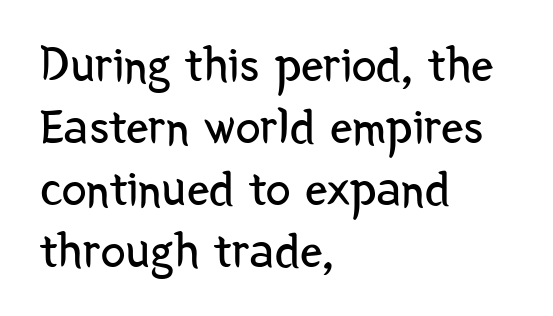
{"serif": "no", "italic": "no", "bold": "no", "weight": "regular", "width": "condensed", "stroke_contrast": "low", "x_height": "medium", "monospaced": "no", "underline": "no", "align": "left", "line_spacing_ratio": 1.24, "letter_spacing": "normal", "letter_spacing_em": 0.0, "glyph_px": 50}
